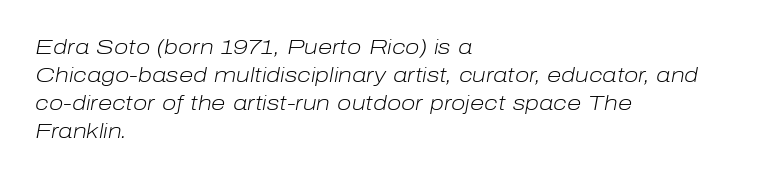
Q: Is the text bold? A: No.
Q: Is the text italic (slanted)? A: Yes, it leans right by about 10 degrees.
Q: Is the text underlined? A: No.
Q: How is the paragraph aligned? A: Left-aligned.
Q: Is the spacing between letters normal or unusually wide? A: Normal.
Q: Is the spacing between lines tight, normal or loose? A: Normal.
